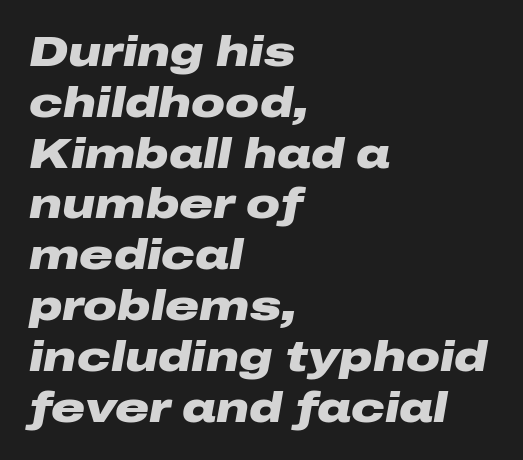
{"italic": "yes", "lean": "right", "slant_degrees": 10, "bold": "yes", "weight": "heavy", "width": "wide", "stroke_contrast": "low", "x_height": "medium", "monospaced": "no", "underline": "no", "align": "left", "line_spacing_ratio": 1.21, "letter_spacing": "normal", "letter_spacing_em": 0.0, "glyph_px": 42}
